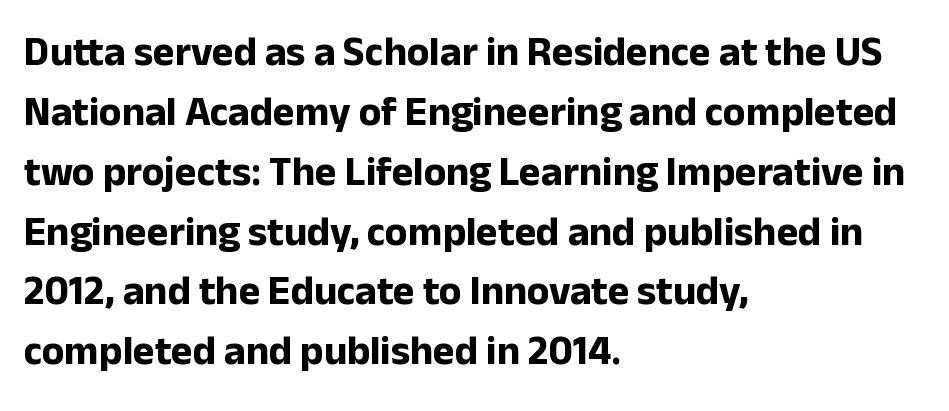
The image shows 41 px bold sans-serif type, upright; set left-aligned, normal line spacing (1.46x), normal letter spacing, not underlined; low stroke contrast and a medium x-height.
